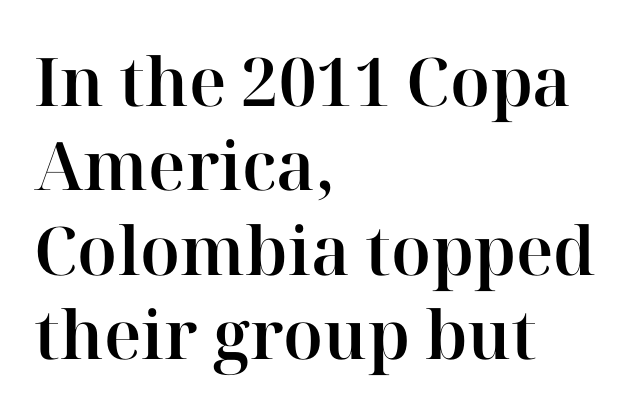
Q: Is the text italic (slanted)? A: No, it is upright.
Q: Is the typeface a serif or a sans-serif typeface? A: Serif.
Q: Is the text underlined? A: No.
Q: How is the paragraph aligned? A: Left-aligned.
Q: Is the spacing between letters normal or unusually wide? A: Normal.
Q: Is the spacing between lines tight, normal or loose? A: Normal.
Q: Width (condensed, normal, or wide)? A: Normal.
Q: Stroke contrast? A: High.
Q: x-height? A: Medium.
Q: Monospaced? A: No.
